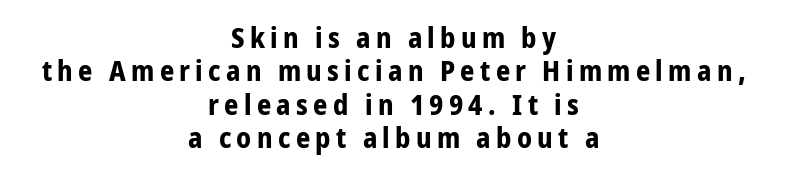
The image shows 28 px bold, condensed sans-serif type, upright; set centered, line spacing 1.19x, not underlined; low stroke contrast and a medium x-height.
